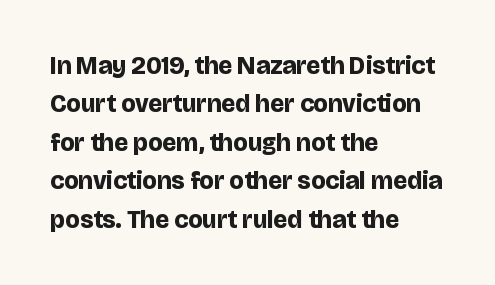
Q: Is the text bold? A: Yes.
Q: Is the text italic (slanted)? A: No, it is upright.
Q: Is the text underlined? A: No.
Q: How is the paragraph aligned? A: Left-aligned.
Q: Is the spacing between letters normal or unusually wide? A: Normal.
Q: Is the spacing between lines tight, normal or loose? A: Normal.
